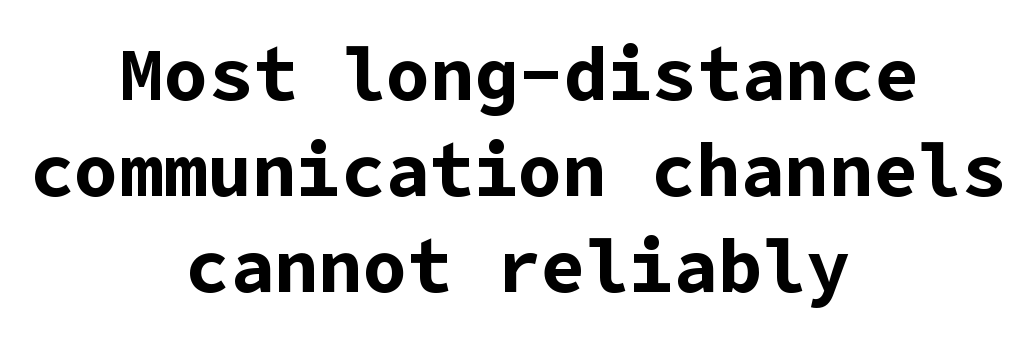
The type family on display is of the sans-serif kind. These lines were composed using upright roman letters. Summary of weight: heavy, a full bold. Quick note: underline off. The paragraph shown floats in the horizontal middle.
